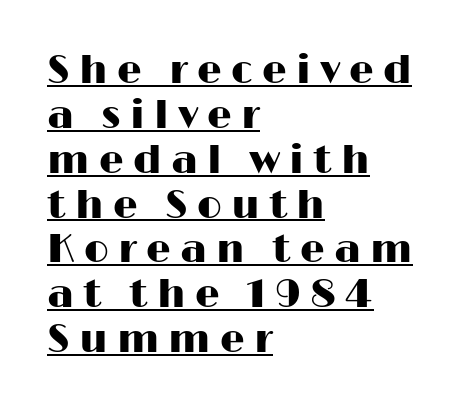
Q: Is the text italic (slanted)? A: No, it is upright.
Q: Is the typeface a serif or a sans-serif typeface? A: Sans-serif.
Q: Is the text underlined? A: Yes.
Q: How is the paragraph aligned? A: Left-aligned.
Q: Is the spacing between letters normal or unusually wide? A: Unusually wide.
Q: Is the spacing between lines tight, normal or loose? A: Tight.
Q: Width (condensed, normal, or wide)? A: Wide.
Q: Stroke contrast? A: High.
Q: x-height? A: Medium.
Q: Monospaced? A: No.
